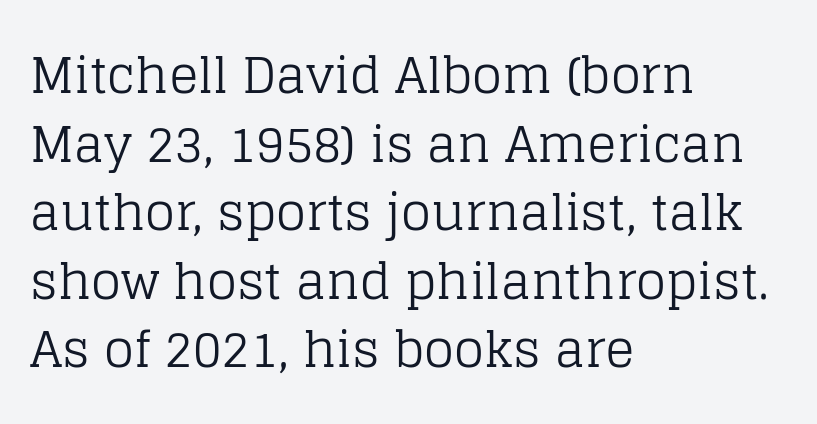
The image shows 49 px regular-weight serif type, upright; set left-aligned, normal line spacing (1.4x), normal letter spacing, not underlined; low stroke contrast and a large x-height.
